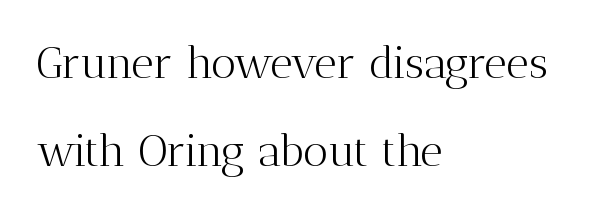
Heft: none added — not bold. To sum up the face: it has serifs. Casual observation: everything's shoved over to the left. Proportional: the letters do not fall into vertical columns.
